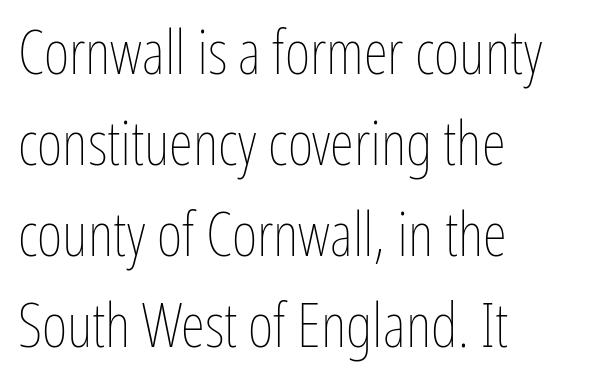
{"italic": "no", "bold": "no", "weight": "thin", "width": "condensed", "stroke_contrast": "low", "x_height": "medium", "monospaced": "no", "underline": "no", "align": "left", "line_spacing": "normal", "line_spacing_ratio": 1.47, "letter_spacing": "normal", "letter_spacing_em": 0.0, "glyph_px": 62}
